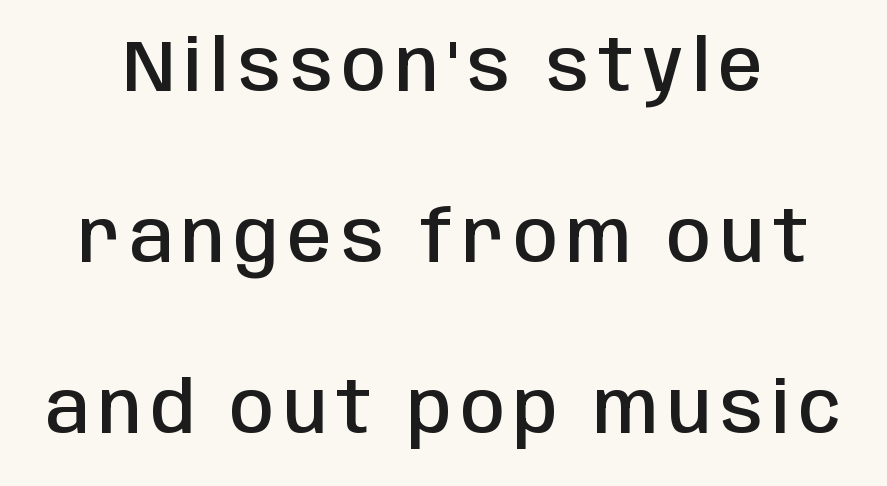
{"serif": "no", "italic": "no", "bold": "semi", "weight": "semibold", "width": "condensed", "stroke_contrast": "low", "x_height": "large", "monospaced": "no", "underline": "no", "line_spacing": "loose", "line_spacing_ratio": 2.41, "glyph_px": 71}
